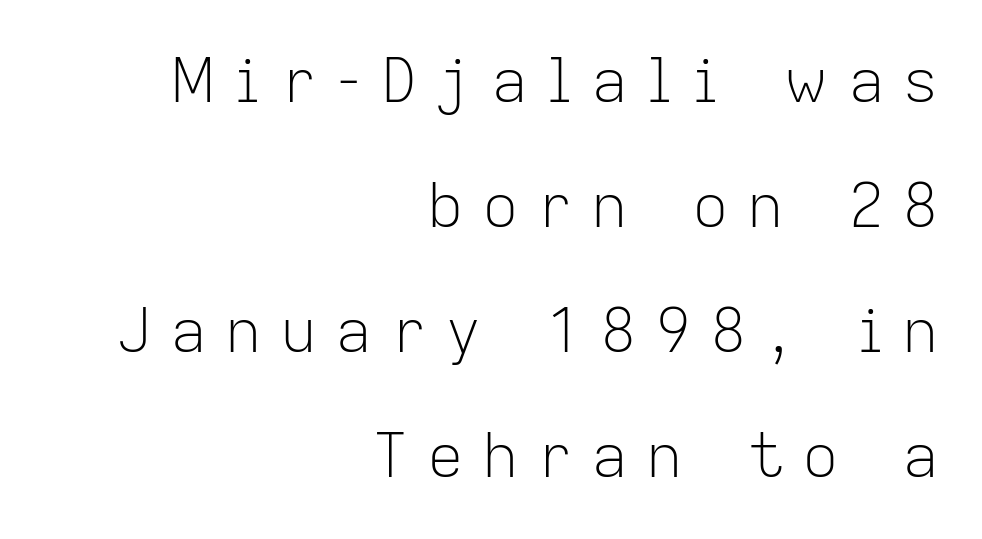
The image shows 61 px light sans-serif type, upright; set right-aligned, loose line spacing (2.05x), unusually wide letter spacing (+0.3 em), not underlined; low stroke contrast and a medium x-height.
